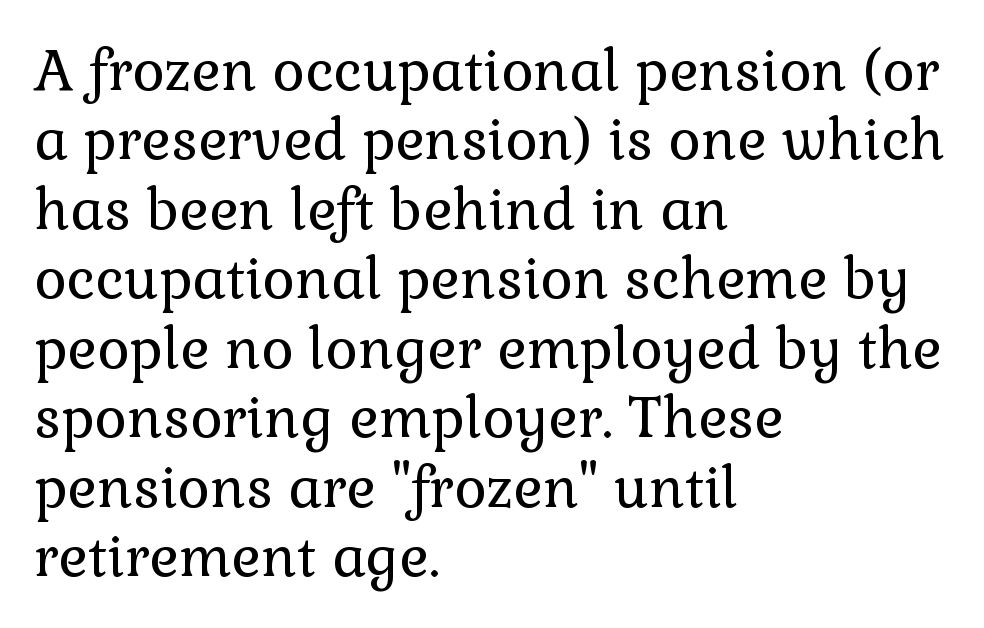
Is there any slant? The stems are plumb. Bare-footed words on every line. I'd call this a serif setting — the letters wear small feet. Nobody touched the tracking dial on this one.
